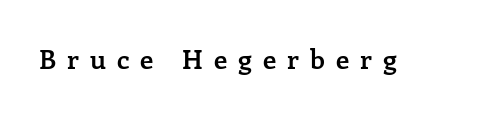
Q: Is the text bold? A: Semi-bold.
Q: Is the text italic (slanted)? A: No, it is upright.
Q: Is the text underlined? A: No.
Q: Is the spacing between letters normal or unusually wide? A: Unusually wide.
